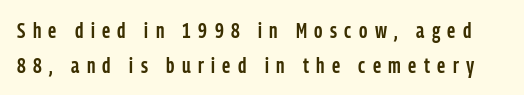
{"italic": "no", "bold": "semi", "underline": "no", "line_spacing": "normal", "line_spacing_ratio": 1.65, "letter_spacing": "wide", "letter_spacing_em": 0.35, "glyph_px": 21}
